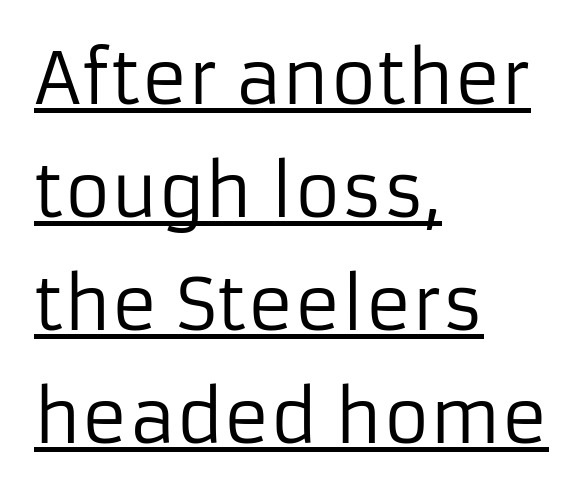
The image shows 71 px regular-weight sans-serif type, upright; set left-aligned, normal line spacing (1.59x), normal letter spacing, underlined; low stroke contrast and a medium x-height.
